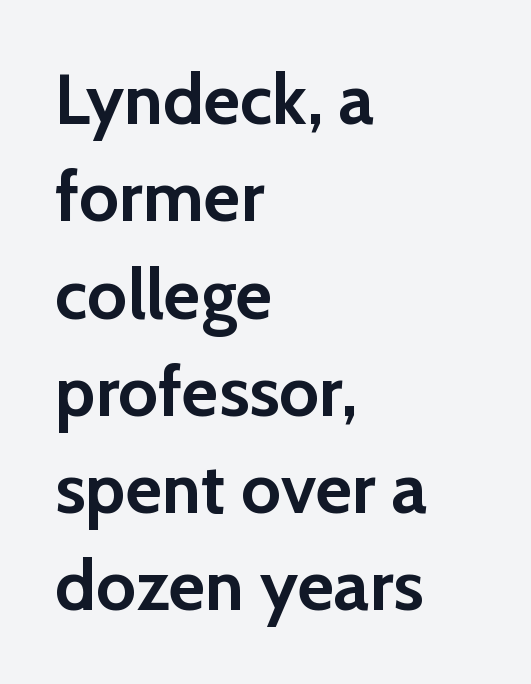
Q: Is the text bold? A: Yes.
Q: Is the text italic (slanted)? A: No, it is upright.
Q: Is the typeface a serif or a sans-serif typeface? A: Sans-serif.
Q: Is the text underlined? A: No.
Q: How is the paragraph aligned? A: Left-aligned.
Q: Is the spacing between letters normal or unusually wide? A: Normal.
Q: Is the spacing between lines tight, normal or loose? A: Normal.
Q: Width (condensed, normal, or wide)? A: Normal.
Q: Stroke contrast? A: Low.
Q: x-height? A: Medium.
Q: Monospaced? A: No.
